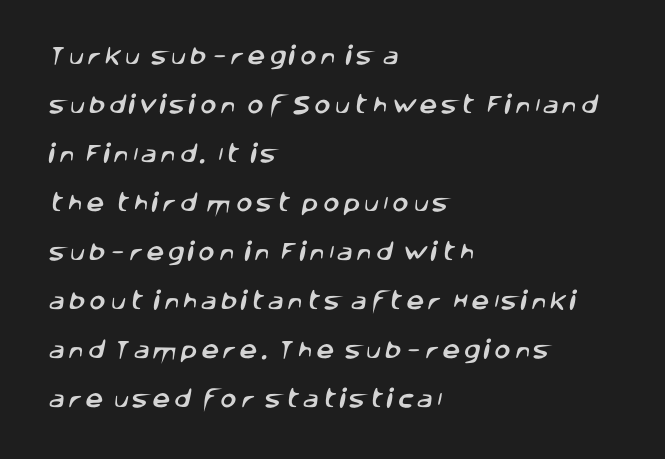
Q: Is the text underlined? A: No.
Q: How is the paragraph aligned? A: Left-aligned.
Q: Is the spacing between lines tight, normal or loose? A: Loose.
